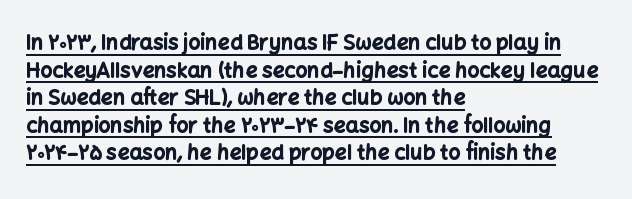
If you drew a line through each stem, it would be perfectly vertical. The specimen includes a rule beneath the text block's lines. Thick stems and heavy bowls — unmistakably bold. Typeset ragged right — the left edge is the straight one. The lines sit at an ordinary, default distance from one another. A typesetter would call this zero additional tracking.
